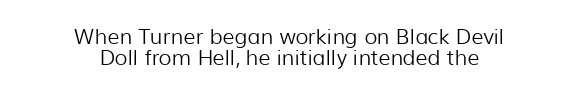
The image shows 21 px text type, upright; set centered, tight line spacing (1.02x), normal letter spacing, not underlined.
